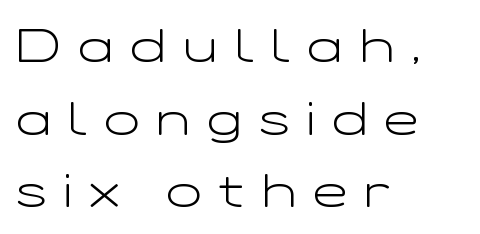
Q: Is the text bold? A: No.
Q: Is the text italic (slanted)? A: No, it is upright.
Q: Is the typeface a serif or a sans-serif typeface? A: Sans-serif.
Q: Is the text underlined? A: No.
Q: How is the paragraph aligned? A: Left-aligned.
Q: Is the spacing between letters normal or unusually wide? A: Unusually wide.
Q: Is the spacing between lines tight, normal or loose? A: Normal.
Q: Width (condensed, normal, or wide)? A: Wide.
Q: Stroke contrast? A: Low.
Q: x-height? A: Medium.
Q: Monospaced? A: No.
